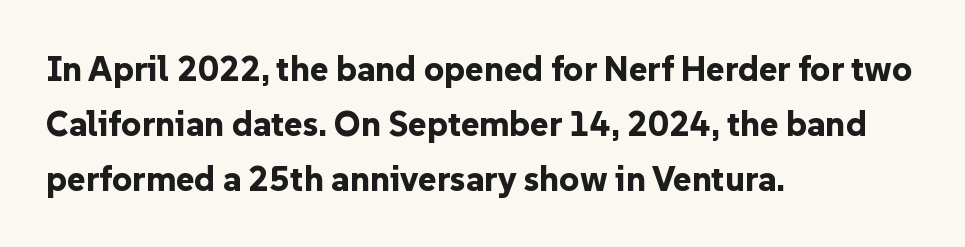
{"serif": "no", "italic": "no", "bold": "yes", "weight": "bold", "width": "normal", "stroke_contrast": "low", "x_height": "medium", "monospaced": "no", "underline": "no", "align": "left", "line_spacing": "normal", "line_spacing_ratio": 1.57, "letter_spacing": "normal", "letter_spacing_em": 0.0, "glyph_px": 35}
